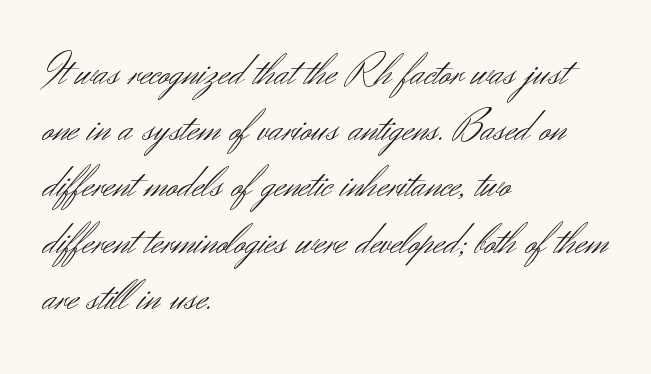
{"serif": "no", "bold": "no", "weight": "light", "width": "normal", "stroke_contrast": "medium", "x_height": "small", "monospaced": "no", "underline": "no", "align": "left", "line_spacing": "normal", "line_spacing_ratio": 1.25, "letter_spacing": "normal", "letter_spacing_em": 0.0, "glyph_px": 45}
